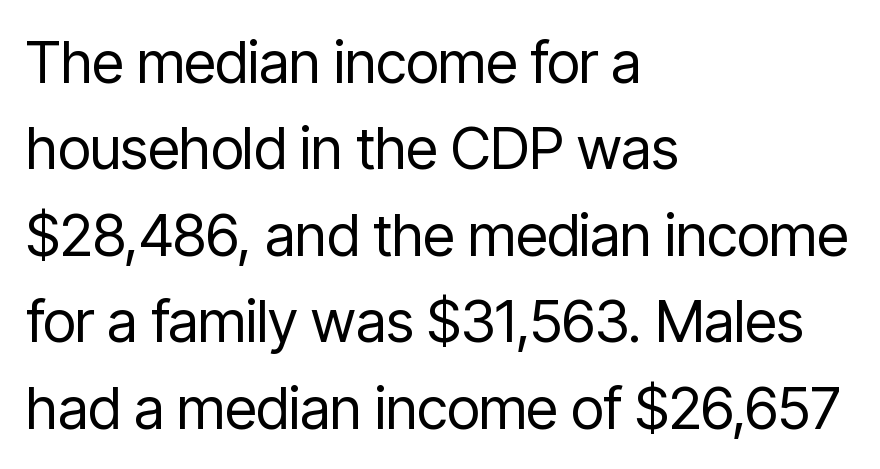
The font sits on the lighter half of the weight spectrum, regular included. Upright lettering throughout. You could not count columns in this text — the font is proportionally spaced. The text was rendered using a sans face with plain stroke endings.
